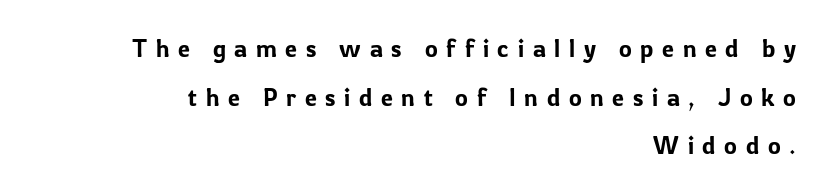
Q: Is the text italic (slanted)? A: No, it is upright.
Q: Is the text underlined? A: No.
Q: How is the paragraph aligned? A: Right-aligned.
Q: Is the spacing between letters normal or unusually wide? A: Unusually wide.
Q: Is the spacing between lines tight, normal or loose? A: Loose.
